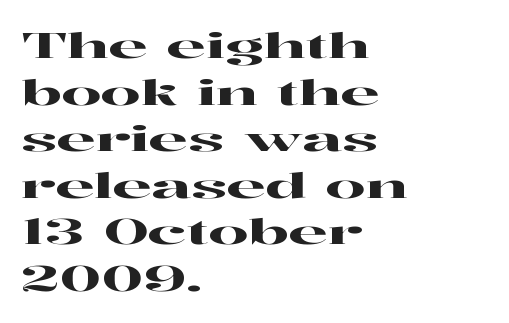
Q: Is the text italic (slanted)? A: No, it is upright.
Q: Is the typeface a serif or a sans-serif typeface? A: Serif.
Q: Is the text underlined? A: No.
Q: How is the paragraph aligned? A: Left-aligned.
Q: Is the spacing between letters normal or unusually wide? A: Normal.
Q: Is the spacing between lines tight, normal or loose? A: Normal.
Q: Width (condensed, normal, or wide)? A: Wide.
Q: Stroke contrast? A: High.
Q: x-height? A: Medium.
Q: Monospaced? A: No.
